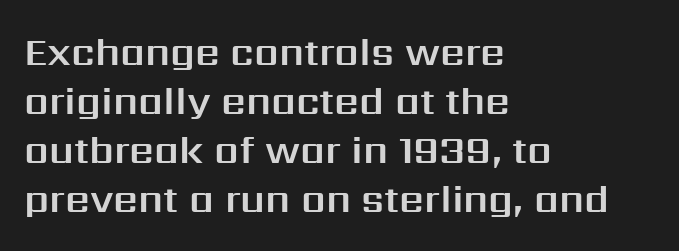
Baseline-to-baseline distance is the conventional proportion of letter height. Underlining? Definitely not there. Which margin do the lines hug? The left one — the right edge is uneven. Short note: letters normally spaced. Think of a printed novel: that variable character pitch is what you see here. The face used here is a sans, in the tradition of grotesques and geometrics.
